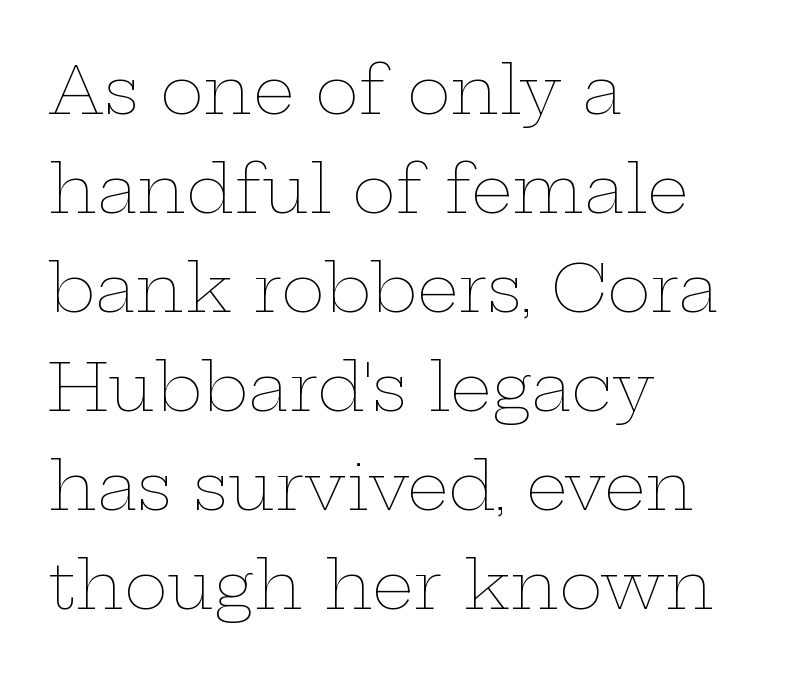
Q: Is the text bold? A: No.
Q: Is the text italic (slanted)? A: No, it is upright.
Q: Is the text underlined? A: No.
Q: How is the paragraph aligned? A: Left-aligned.
Q: Is the spacing between letters normal or unusually wide? A: Normal.
Q: Is the spacing between lines tight, normal or loose? A: Normal.
Q: Width (condensed, normal, or wide)? A: Wide.
Q: Stroke contrast? A: Low.
Q: x-height? A: Medium.
Q: Monospaced? A: No.
